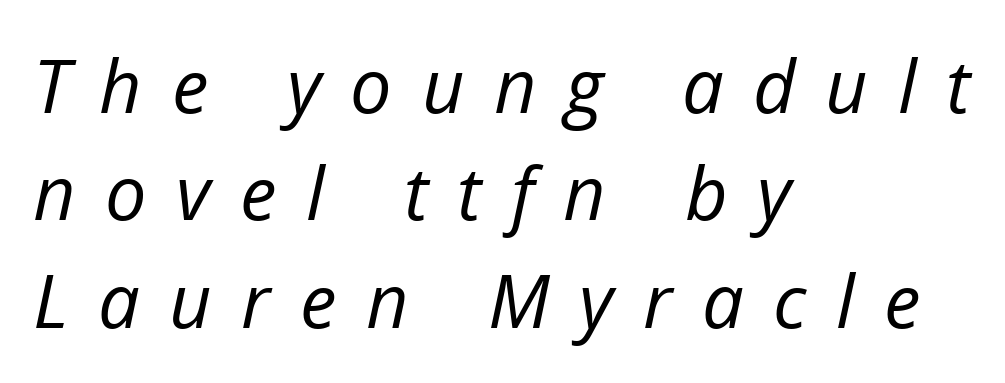
The image shows 74 px regular-weight type, italic (leaning right); set left-aligned, normal line spacing (1.45x), unusually wide letter spacing (+0.4 em), not underlined; low stroke contrast and a medium x-height.
